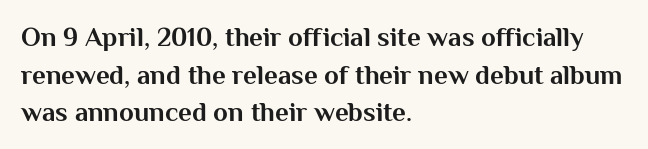
The image shows 27 px bold type, upright; set left-aligned, normal line spacing (1.39x), normal letter spacing, not underlined.
